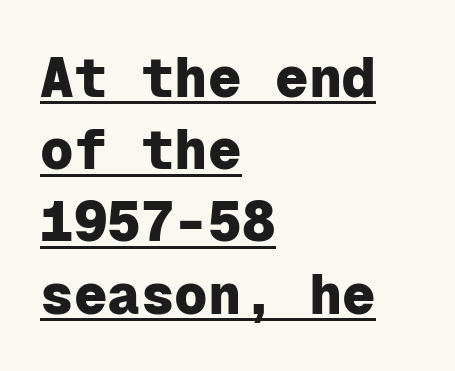
The image shows 56 px heavy sans-serif type, upright, monospaced; set left-aligned, normal line spacing (1.29x), normal letter spacing, underlined; low stroke contrast and a medium x-height.
